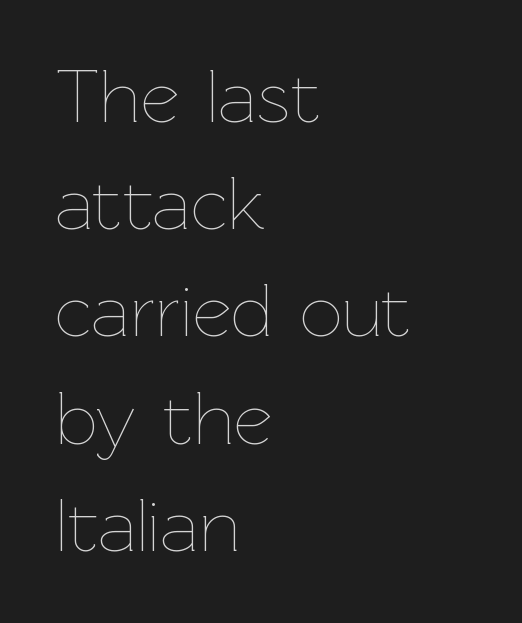
Q: Is the text bold? A: No.
Q: Is the text italic (slanted)? A: No, it is upright.
Q: Is the text underlined? A: No.
Q: How is the paragraph aligned? A: Left-aligned.
Q: Is the spacing between letters normal or unusually wide? A: Normal.
Q: Is the spacing between lines tight, normal or loose? A: Normal.
Q: Width (condensed, normal, or wide)? A: Normal.
Q: Stroke contrast? A: Low.
Q: x-height? A: Medium.
Q: Monospaced? A: No.
